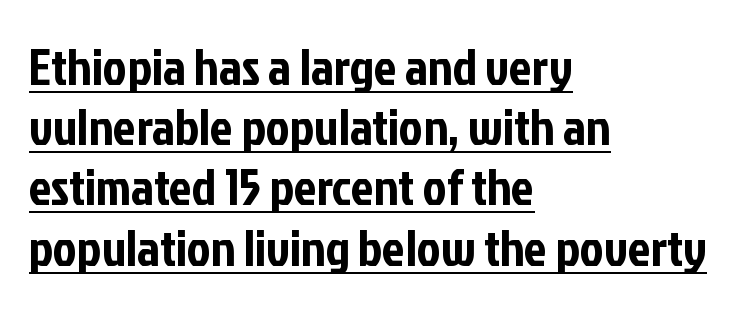
Every row of glyphs begins at an identical x-position on the left. Is this a fixed-width face? No — the glyphs have proportional, varying widths. Are there feet on the stems? There aren't — it's a sans. The line texture is even and compact thanks to regular tracking. This rendering features underlined lettering. Posture: vertical.
